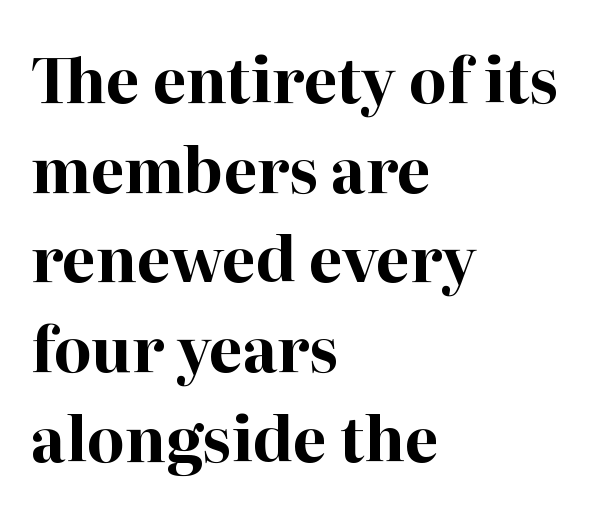
{"serif": "yes", "italic": "no", "bold": "yes", "weight": "bold", "width": "normal", "stroke_contrast": "high", "x_height": "medium", "monospaced": "no", "underline": "no", "align": "left", "line_spacing": "normal", "line_spacing_ratio": 1.47, "letter_spacing": "normal", "letter_spacing_em": 0.0, "glyph_px": 61}
